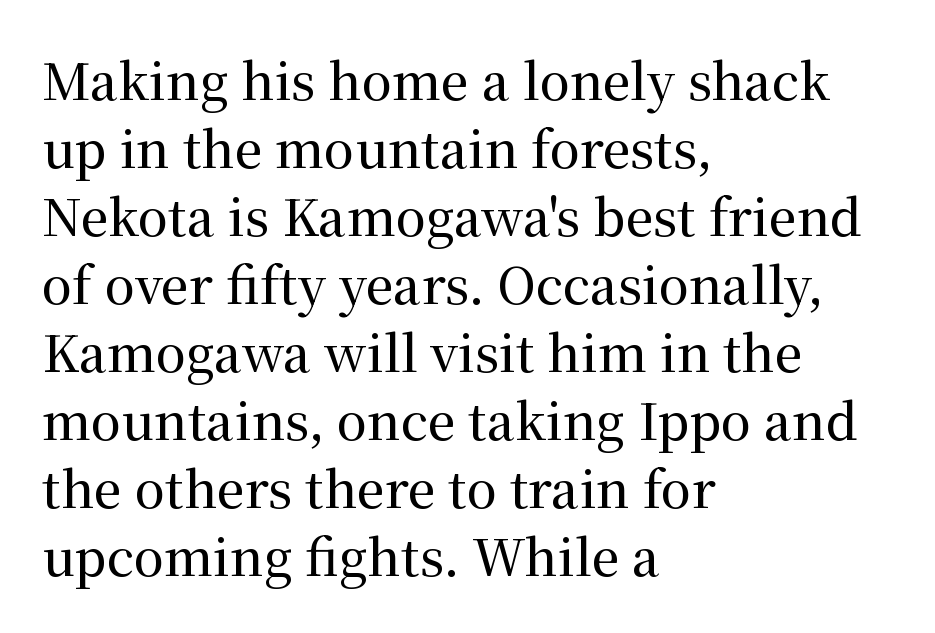
The typeface chosen for these lines features serifs. Varying glyph widths throughout — classic text-font behaviour. These lines sit exactly where default settings would place them. It's the straight-up-and-down kind of type.
